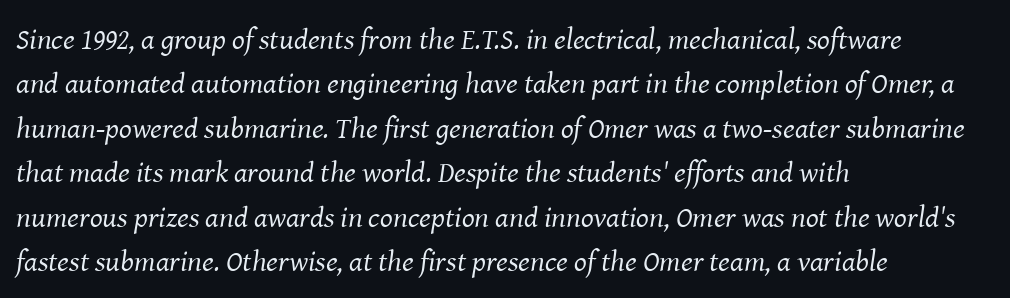
Q: Is the text bold? A: No.
Q: Is the text italic (slanted)? A: Yes, it leans right by about 8 degrees.
Q: Is the typeface a serif or a sans-serif typeface? A: Serif.
Q: Is the text underlined? A: No.
Q: How is the paragraph aligned? A: Left-aligned.
Q: Is the spacing between letters normal or unusually wide? A: Normal.
Q: Is the spacing between lines tight, normal or loose? A: Normal.
Q: Width (condensed, normal, or wide)? A: Normal.
Q: Stroke contrast? A: Medium.
Q: x-height? A: Medium.
Q: Monospaced? A: No.
